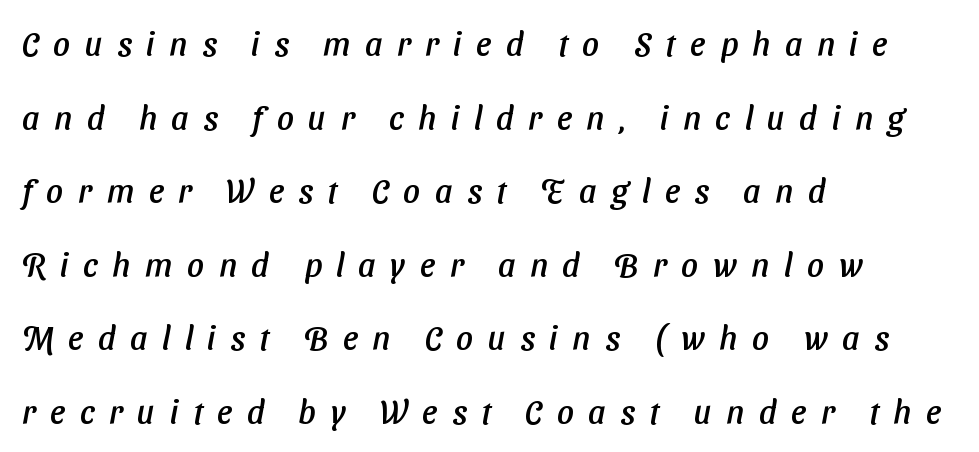
{"serif": "no", "width": "normal", "stroke_contrast": "low", "x_height": "medium", "monospaced": "no", "underline": "no", "align": "left", "line_spacing": "loose", "line_spacing_ratio": 2.23, "letter_spacing": "wide", "letter_spacing_em": 0.44, "glyph_px": 33}
